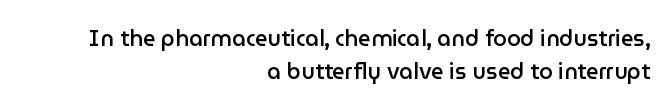
Q: Is the text bold? A: Semi-bold.
Q: Is the text italic (slanted)? A: No, it is upright.
Q: Is the text underlined? A: No.
Q: How is the paragraph aligned? A: Right-aligned.
Q: Is the spacing between letters normal or unusually wide? A: Normal.
Q: Is the spacing between lines tight, normal or loose? A: Normal.
